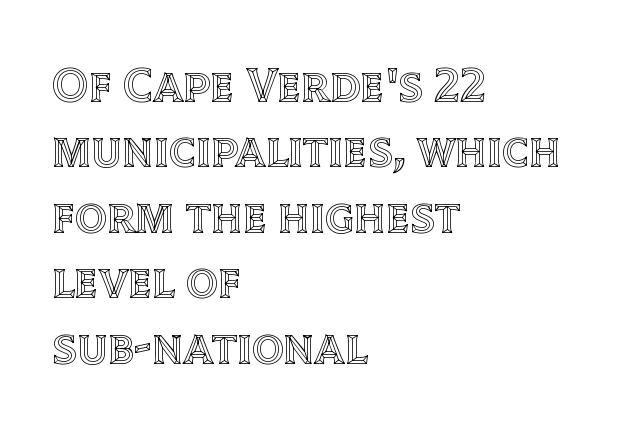
{"italic": "no", "width": "normal", "x_height": "large", "monospaced": "no", "underline": "no", "align": "left", "line_spacing": "normal", "line_spacing_ratio": 1.31, "letter_spacing": "normal", "letter_spacing_em": 0.0, "glyph_px": 50}
